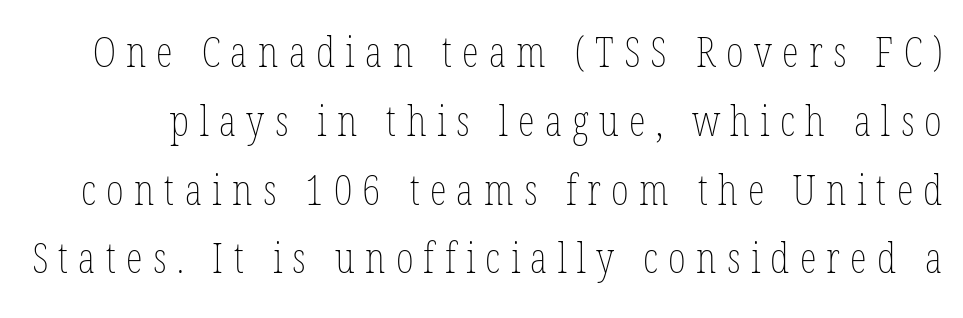
Q: Is the text bold? A: No.
Q: Is the text italic (slanted)? A: No, it is upright.
Q: Is the text underlined? A: No.
Q: Is the spacing between letters normal or unusually wide? A: Unusually wide.
Q: Is the spacing between lines tight, normal or loose? A: Normal.
Q: Width (condensed, normal, or wide)? A: Condensed.
Q: Stroke contrast? A: Low.
Q: x-height? A: Medium.
Q: Monospaced? A: No.
